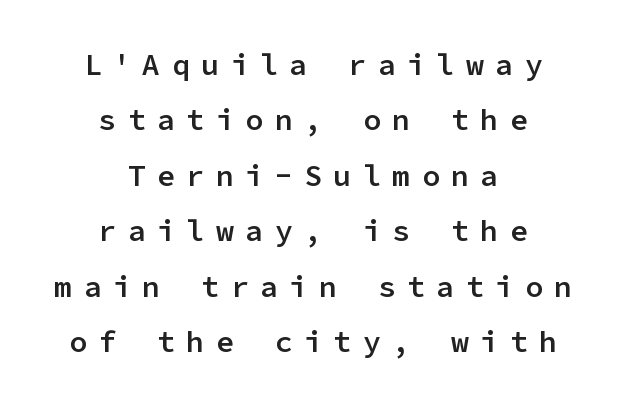
{"serif": "no", "italic": "no", "bold": "semi", "weight": "semibold", "width": "normal", "stroke_contrast": "low", "x_height": "medium", "monospaced": "yes", "underline": "no", "align": "center", "line_spacing_ratio": 1.85, "letter_spacing": "wide", "letter_spacing_em": 0.38, "glyph_px": 30}
